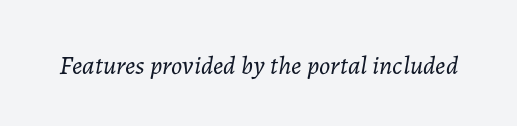
The image shows 26 px text type, italic (leaning right); set normal letter spacing, not underlined.
